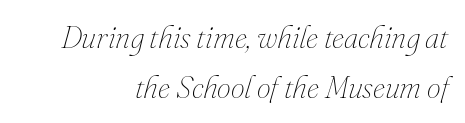
Varying glyph widths throughout — classic text-font behaviour. Each stroke keeps to a modest, everyday thickness or less. The lines are quadded right. The words here are not underlined. The lines sit at an ordinary, default distance from one another. If you drew a line through each stem, it would be angled.
